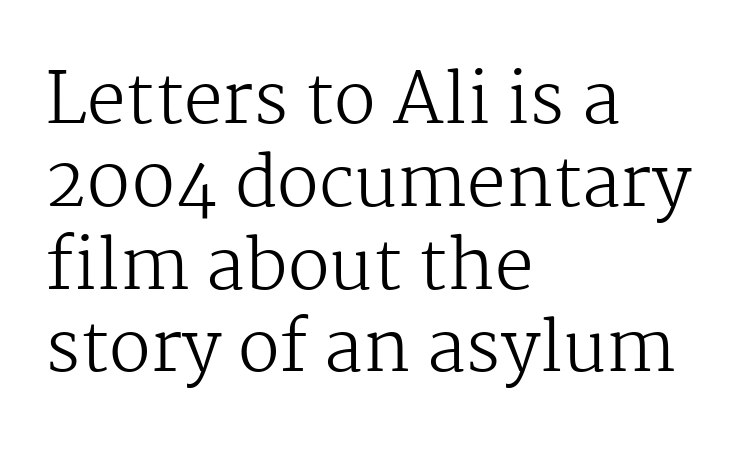
{"serif": "yes", "italic": "no", "bold": "no", "weight": "regular", "width": "normal", "stroke_contrast": "medium", "x_height": "medium", "monospaced": "no", "underline": "no", "align": "left", "line_spacing_ratio": 1.2, "letter_spacing": "normal", "letter_spacing_em": 0.0, "glyph_px": 69}
